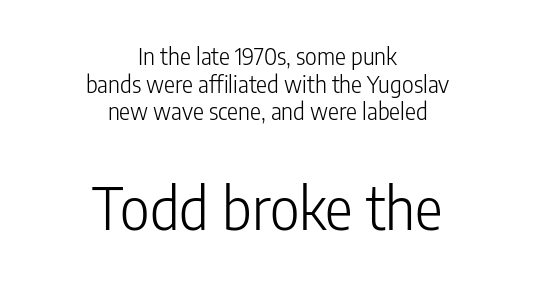
Which of the two is more prominent by size? The second, at the bottom. The typesetting does not lean heavy: it is not bold. Bare-footed words on every line. The rendering uses natural spacing where letterforms have individual widths.
